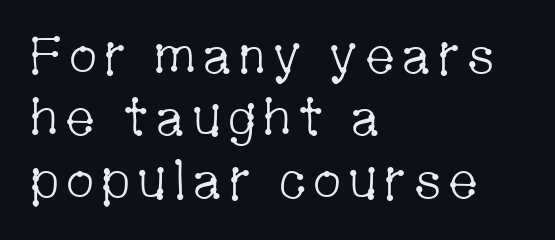
{"serif": "yes", "italic": "no", "bold": "no", "weight": "light", "width": "condensed", "stroke_contrast": "low", "x_height": "medium", "monospaced": "no", "underline": "no", "align": "left", "line_spacing_ratio": 1.2, "glyph_px": 52}
